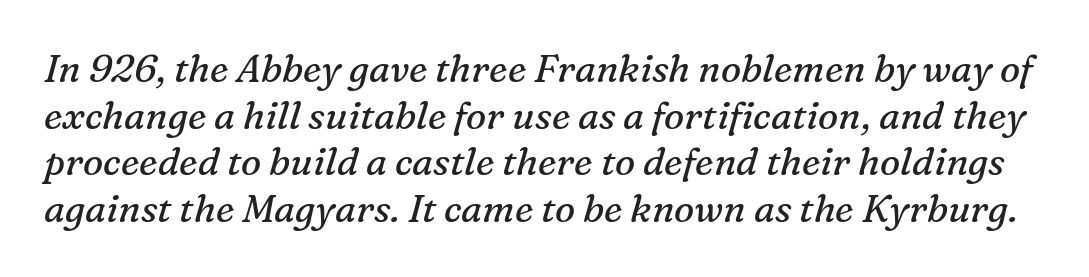
{"serif": "yes", "italic": "yes", "lean": "right", "slant_degrees": 16, "bold": "no", "weight": "regular", "width": "normal", "stroke_contrast": "medium", "x_height": "medium", "monospaced": "no", "underline": "no", "line_spacing_ratio": 1.23, "letter_spacing": "normal", "letter_spacing_em": 0.0, "glyph_px": 38}
